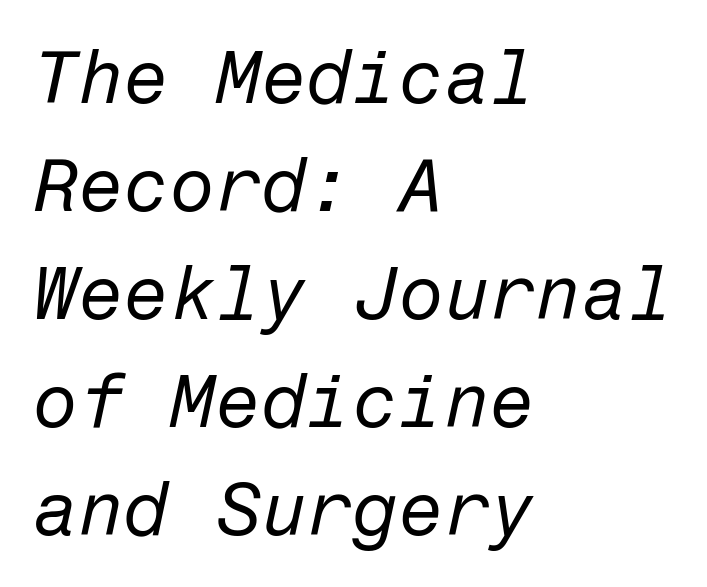
{"italic": "yes", "lean": "right", "slant_degrees": 12, "bold": "no", "weight": "regular", "width": "normal", "stroke_contrast": "low", "x_height": "medium", "underline": "no", "align": "left", "line_spacing": "normal", "line_spacing_ratio": 1.46, "letter_spacing": "normal", "letter_spacing_em": 0.0, "glyph_px": 74}
